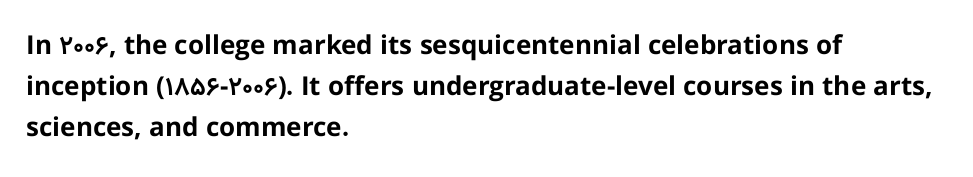
{"italic": "no", "bold": "yes", "underline": "no", "align": "left", "line_spacing": "normal", "line_spacing_ratio": 1.58, "letter_spacing": "normal", "letter_spacing_em": 0.0, "glyph_px": 26}
